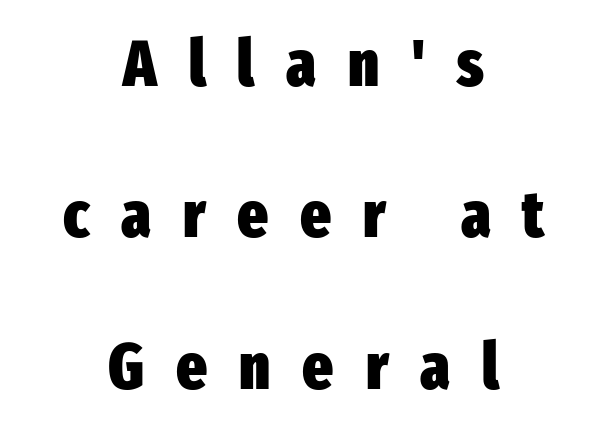
Plenty of ink on the page — the face is bold. Just letters on the line, the space beneath them empty. Varying glyph widths throughout — classic text-font behaviour. Vertical strokes here are truly vertical. Airy leading. In terms of letterspacing, this is a distinctly airy, spread setting.
